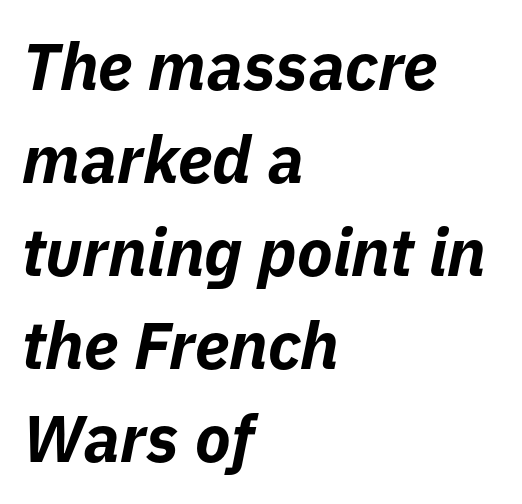
{"italic": "yes", "lean": "right", "slant_degrees": 11, "bold": "yes", "weight": "bold", "width": "normal", "stroke_contrast": "low", "x_height": "medium", "monospaced": "no", "underline": "no", "align": "left", "line_spacing": "normal", "line_spacing_ratio": 1.41, "letter_spacing": "normal", "letter_spacing_em": 0.0, "glyph_px": 66}
